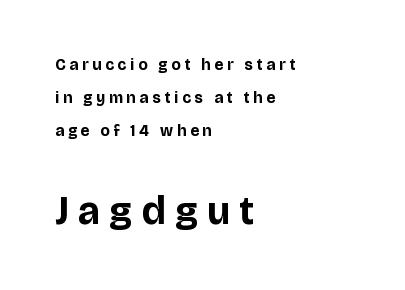
Q: Is the text bold? A: Yes.
Q: Is the text italic (slanted)? A: No, it is upright.
Q: Is the typeface a serif or a sans-serif typeface? A: Sans-serif.
Q: Is the text underlined? A: No.
Q: How is the paragraph aligned? A: Left-aligned.
Q: Is the spacing between letters normal or unusually wide? A: Unusually wide.
Q: Is the spacing between lines tight, normal or loose? A: Loose.
Q: Which block of text is set in a larger size, the first (top) or the second (bottom)? A: The second (bottom) one.
Q: Width (condensed, normal, or wide)? A: Normal.
Q: Stroke contrast? A: Low.
Q: x-height? A: Large.
Q: Monospaced? A: No.
